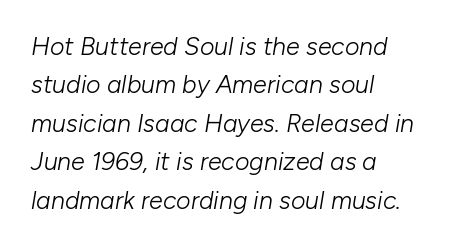
The gaps between neighbouring characters are ordinary and unremarkable. Line starts are locked; line ends wander. Vertical spacing — default. The whole block is typeset with a tilt.
